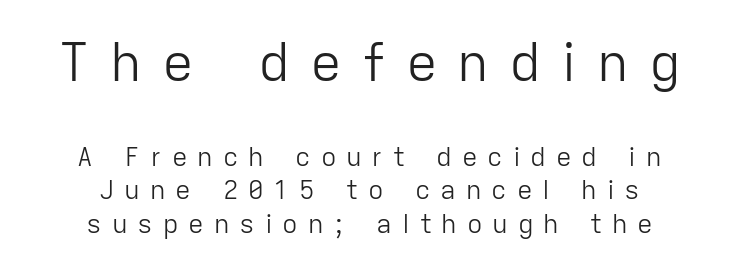
The image shows 53 px light sans-serif type, upright; set centered, normal line spacing (1.29x), unusually wide letter spacing (+0.38 em), not underlined; the first (top) block is 2.04x larger; low stroke contrast and a medium x-height.
